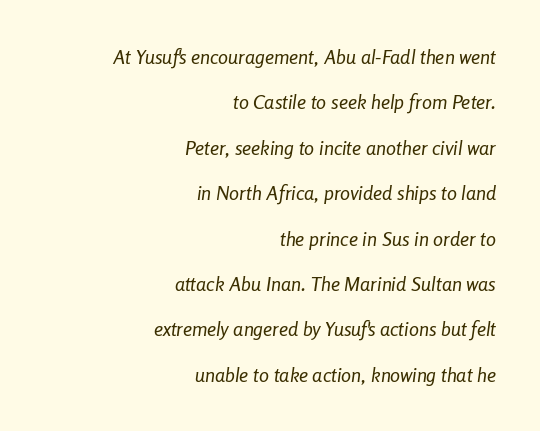
The image shows 20 px text type, italic (leaning right); set right-aligned, loose line spacing (2.27x), normal letter spacing, not underlined.
